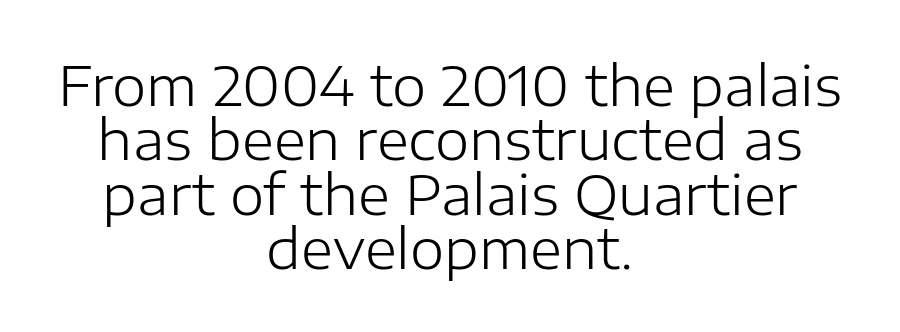
Honestly, the letter spacing is just normal — you wouldn't notice it. Cramped leading. You can tell it's not italic because the verticals are truly vertical. Stems and bowls with no extra thickness — not bold.
